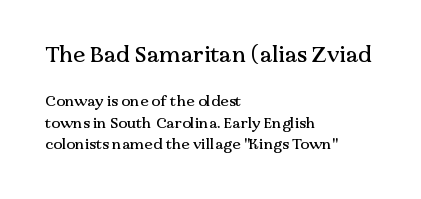
The image shows 22 px text type, upright; set left-aligned, normal line spacing (1.44x), normal letter spacing, not underlined; the first (top) block is 1.47x larger.
